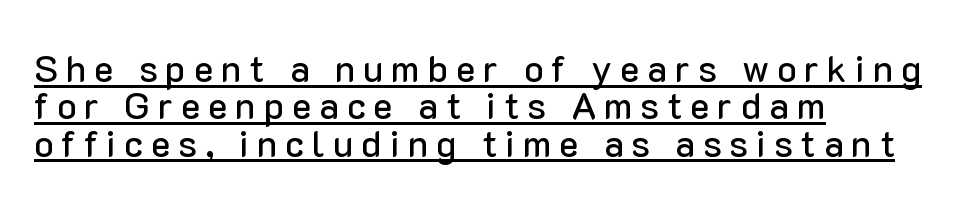
Q: Is the text italic (slanted)? A: No, it is upright.
Q: Is the typeface a serif or a sans-serif typeface? A: Sans-serif.
Q: Is the text underlined? A: Yes.
Q: How is the paragraph aligned? A: Left-aligned.
Q: Is the spacing between letters normal or unusually wide? A: Unusually wide.
Q: Is the spacing between lines tight, normal or loose? A: Tight.
Q: Width (condensed, normal, or wide)? A: Normal.
Q: Stroke contrast? A: Low.
Q: x-height? A: Medium.
Q: Monospaced? A: No.
